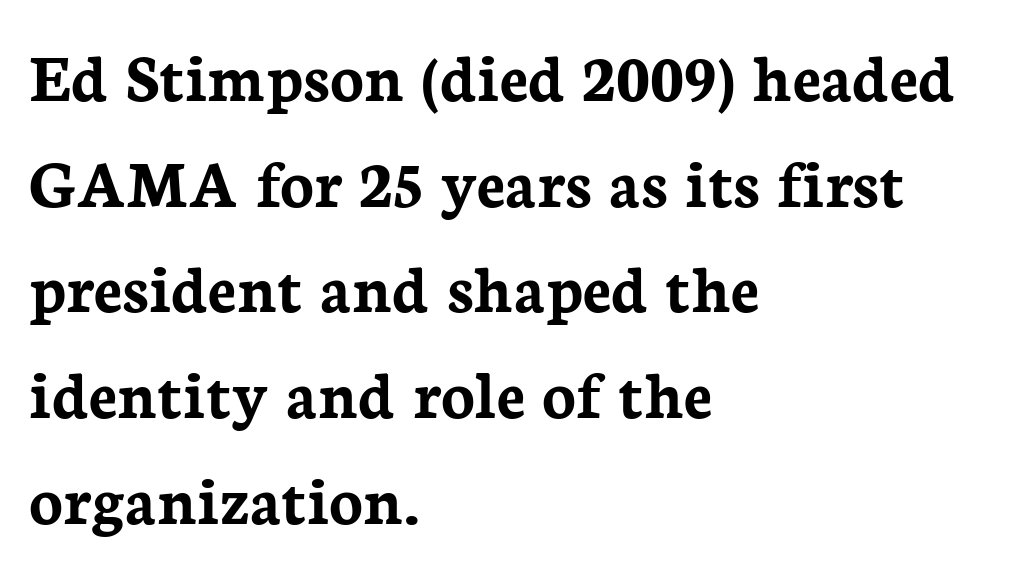
Q: Is the text bold? A: Yes.
Q: Is the text italic (slanted)? A: No, it is upright.
Q: Is the typeface a serif or a sans-serif typeface? A: Serif.
Q: Is the text underlined? A: No.
Q: How is the paragraph aligned? A: Left-aligned.
Q: Is the spacing between letters normal or unusually wide? A: Normal.
Q: Is the spacing between lines tight, normal or loose? A: Normal.
Q: Width (condensed, normal, or wide)? A: Normal.
Q: Stroke contrast? A: Low.
Q: x-height? A: Medium.
Q: Monospaced? A: No.
